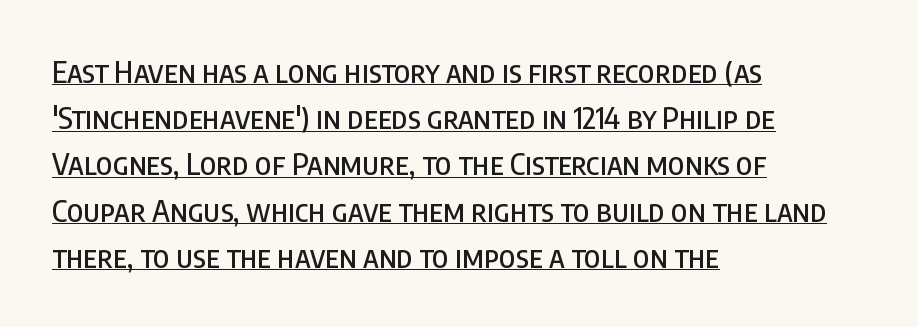
{"serif": "no", "italic": "no", "width": "condensed", "stroke_contrast": "low", "x_height": "large", "monospaced": "no", "underline": "yes", "align": "left", "line_spacing": "normal", "line_spacing_ratio": 1.54, "letter_spacing": "normal", "letter_spacing_em": 0.0, "glyph_px": 30}
